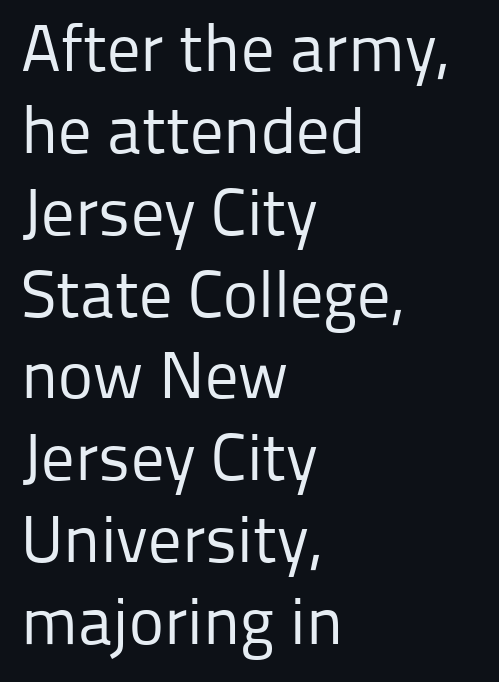
{"serif": "no", "italic": "no", "bold": "no", "weight": "regular", "width": "normal", "stroke_contrast": "low", "x_height": "medium", "monospaced": "no", "underline": "no", "align": "left", "line_spacing_ratio": 1.24, "letter_spacing": "normal", "letter_spacing_em": 0.0, "glyph_px": 66}
